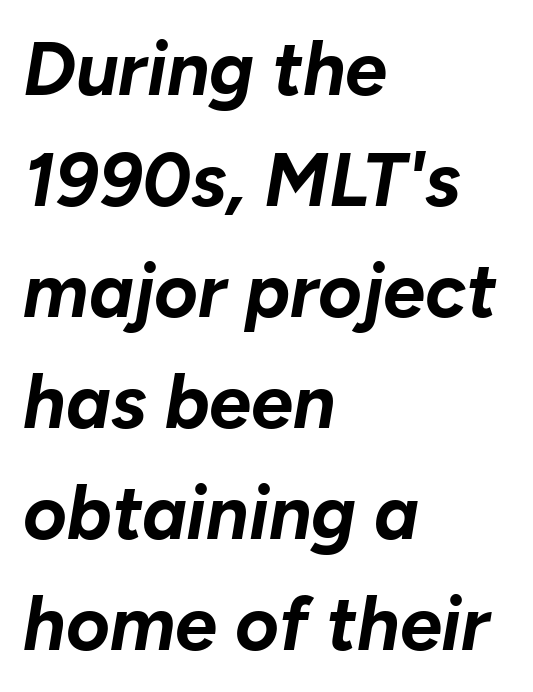
The image shows 75 px bold type, italic (leaning right); set left-aligned, normal line spacing (1.48x), normal letter spacing, not underlined; low stroke contrast and a medium x-height.
